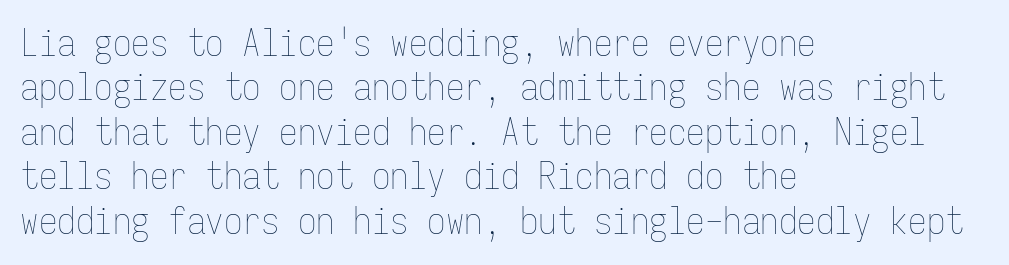
The lines in this sample share a left origin and differ only in where they stop. Only glyphs here, with clear space below each row. This sample uses plain, unmodified letter spacing. Every stem runs plumb, perpendicular to the baseline.
